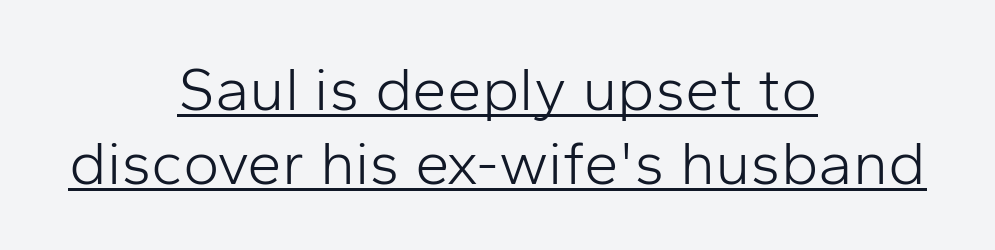
Q: Is the text bold? A: No.
Q: Is the text italic (slanted)? A: No, it is upright.
Q: Is the typeface a serif or a sans-serif typeface? A: Sans-serif.
Q: Is the text underlined? A: Yes.
Q: How is the paragraph aligned? A: Centered.
Q: Is the spacing between letters normal or unusually wide? A: Normal.
Q: Width (condensed, normal, or wide)? A: Normal.
Q: Stroke contrast? A: Low.
Q: x-height? A: Medium.
Q: Monospaced? A: No.
